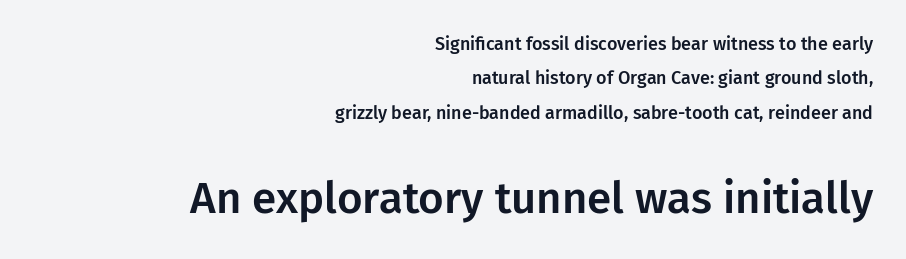
Each row of text sits above clean, open space. Are there feet on the stems? There aren't — it's a sans. You can tell it's not italic because the verticals are truly vertical. Here the glyphs are tracked normally, forming tight word shapes. The more generous point size was reserved for the lower chunk. Quick note: interline space is abundant.
